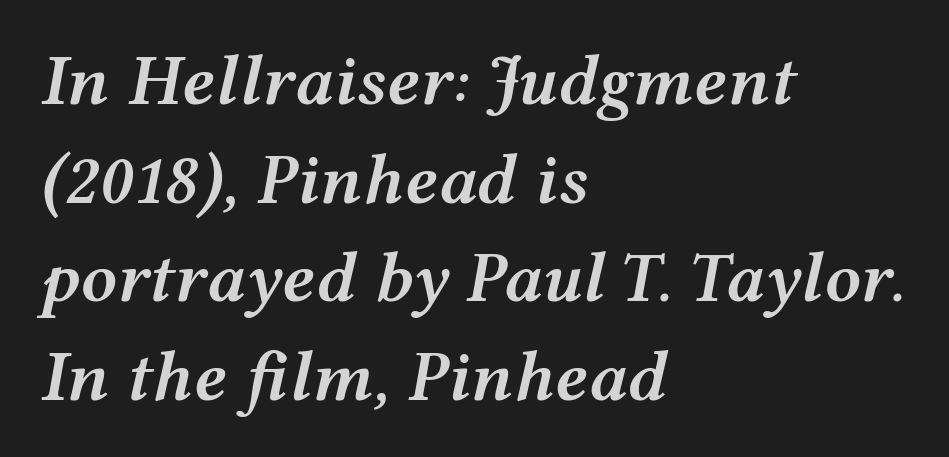
{"italic": "yes", "lean": "right", "slant_degrees": 12, "bold": "semi", "weight": "semibold", "width": "wide", "stroke_contrast": "medium", "x_height": "medium", "monospaced": "no", "underline": "no", "align": "left", "line_spacing": "normal", "line_spacing_ratio": 1.37, "letter_spacing": "normal", "letter_spacing_em": 0.0, "glyph_px": 72}
